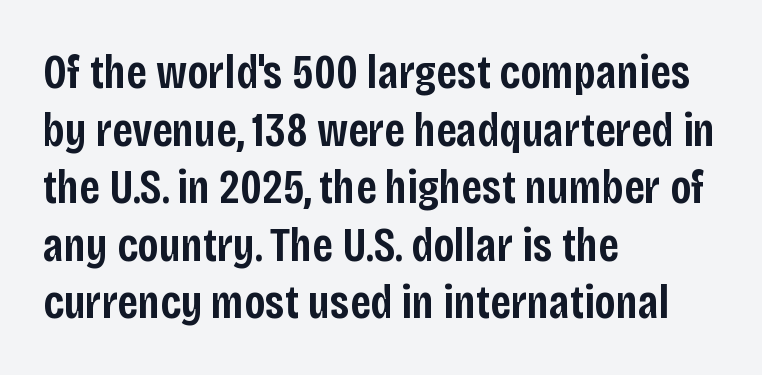
The image shows 48 px semibold, condensed sans-serif type, upright; set left-aligned, line spacing 1.2x, normal letter spacing, not underlined; low stroke contrast and a large x-height.
